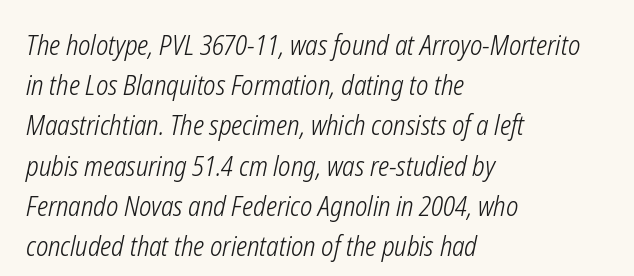
{"italic": "yes", "lean": "right", "slant_degrees": 12, "bold": "no", "underline": "no", "align": "left", "line_spacing": "normal", "line_spacing_ratio": 1.49, "letter_spacing": "normal", "letter_spacing_em": 0.0, "glyph_px": 27}
